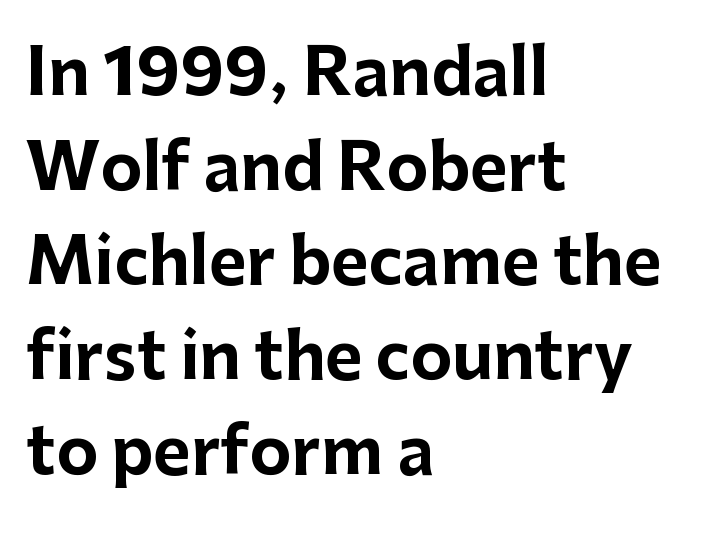
{"serif": "no", "italic": "no", "bold": "yes", "weight": "bold", "width": "normal", "stroke_contrast": "low", "x_height": "medium", "monospaced": "no", "underline": "no", "align": "left", "line_spacing": "normal", "line_spacing_ratio": 1.48, "letter_spacing": "normal", "letter_spacing_em": 0.0, "glyph_px": 64}
